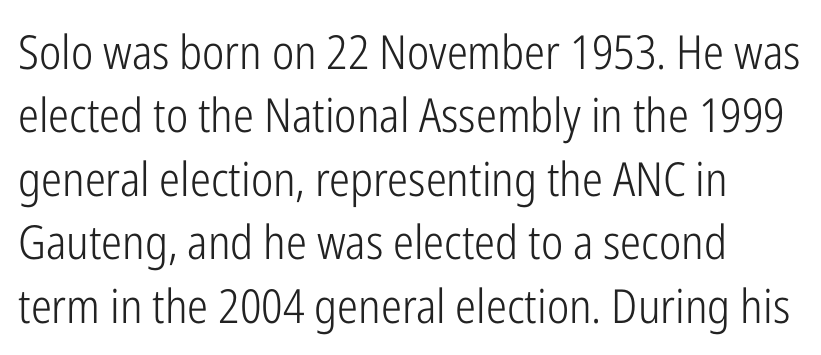
Q: Is the text bold? A: No.
Q: Is the text italic (slanted)? A: No, it is upright.
Q: Is the typeface a serif or a sans-serif typeface? A: Sans-serif.
Q: Is the text underlined? A: No.
Q: Is the spacing between letters normal or unusually wide? A: Normal.
Q: Is the spacing between lines tight, normal or loose? A: Normal.
Q: Width (condensed, normal, or wide)? A: Condensed.
Q: Stroke contrast? A: Low.
Q: x-height? A: Medium.
Q: Monospaced? A: No.
